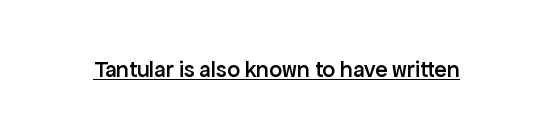
The image shows 23 px text type, upright; set normal letter spacing, underlined.
